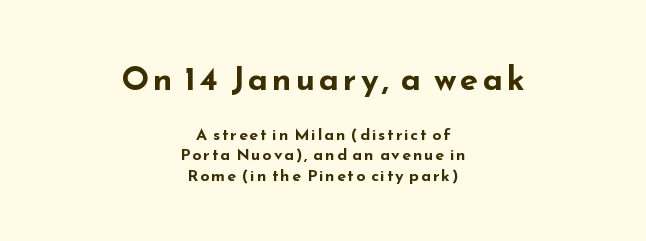
The image shows 33 px bold, wide sans-serif type, upright; set centered, normal line spacing (1.28x), not underlined; the first (top) block is 2.06x larger; low stroke contrast and a small x-height.
